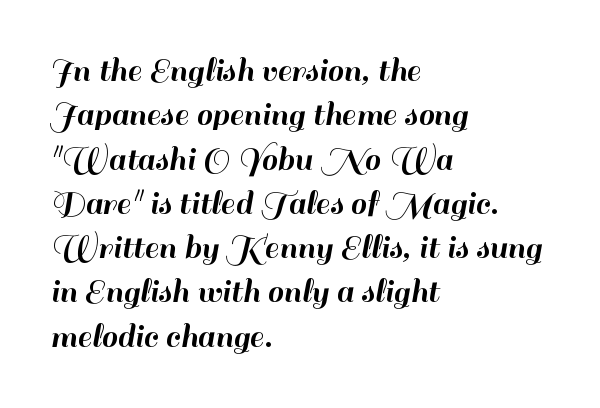
What stands out about the letter spacing? Nothing — it is the standard amount. Decoration check: the copy has no underline. Do the characters align in a grid? No, the font is proportional. If you drew a ruler down the left edge, every line would touch it. Does the type have serifs? No, each stem ends abruptly.
